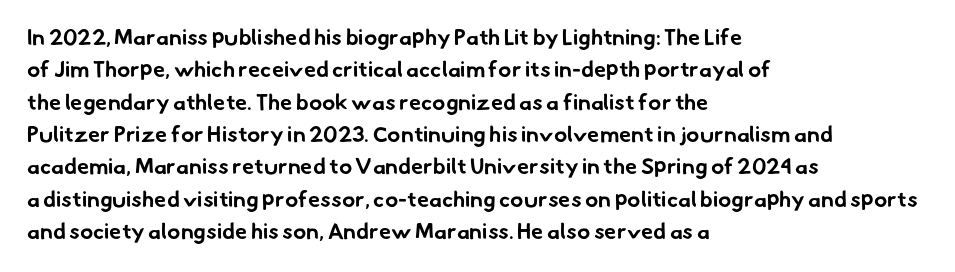
The image shows 22 px bold type; set left-aligned, normal line spacing (1.47x), normal letter spacing, not underlined.
